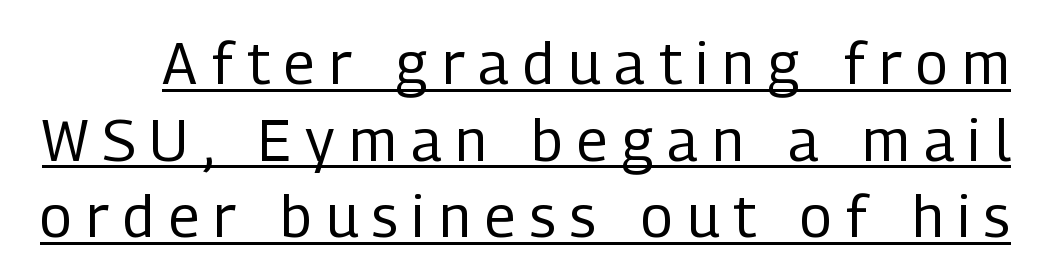
{"serif": "no", "italic": "no", "bold": "no", "weight": "regular", "width": "condensed", "stroke_contrast": "low", "x_height": "medium", "monospaced": "no", "underline": "yes", "line_spacing": "normal", "line_spacing_ratio": 1.32, "letter_spacing": "wide", "letter_spacing_em": 0.25, "glyph_px": 58}
